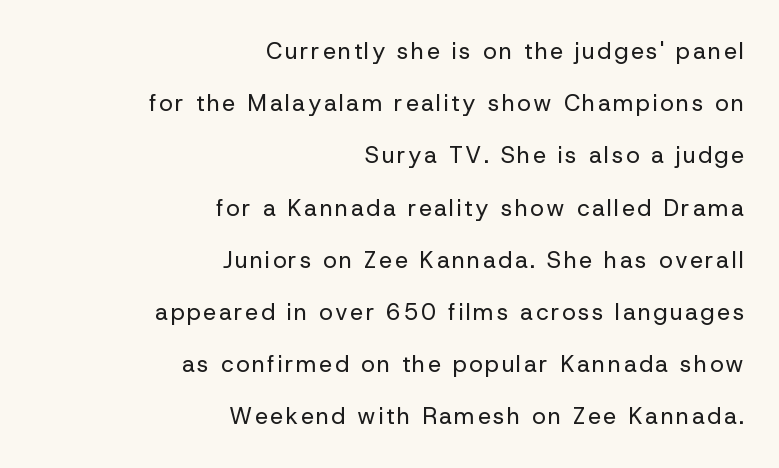
Bare-footed words on every line. Compared with a flush-left layout, this one pins lines to the opposite, right side. The passage shown stacks its lines with a broad gap. Unbolded letterforms with no extra heft. Posture: upright roman.
